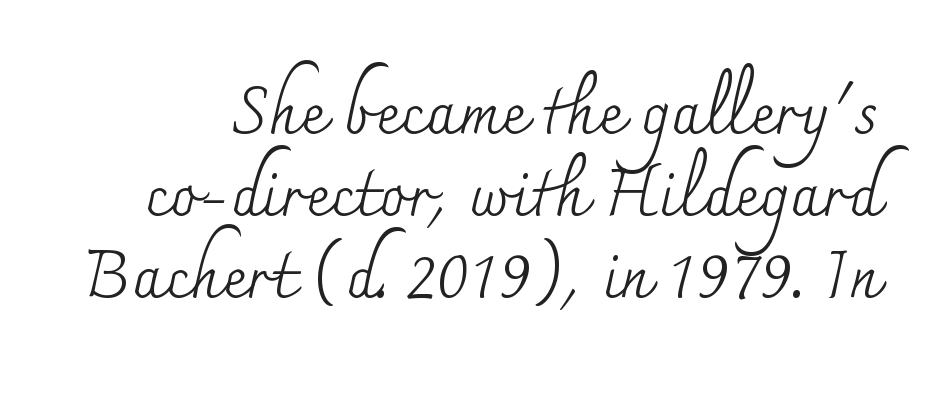
Q: Is the text bold? A: No.
Q: Is the text italic (slanted)? A: Yes.
Q: Is the typeface a serif or a sans-serif typeface? A: Serif.
Q: Is the text underlined? A: No.
Q: Is the spacing between letters normal or unusually wide? A: Normal.
Q: Width (condensed, normal, or wide)? A: Normal.
Q: Stroke contrast? A: Medium.
Q: x-height? A: Small.
Q: Monospaced? A: No.
